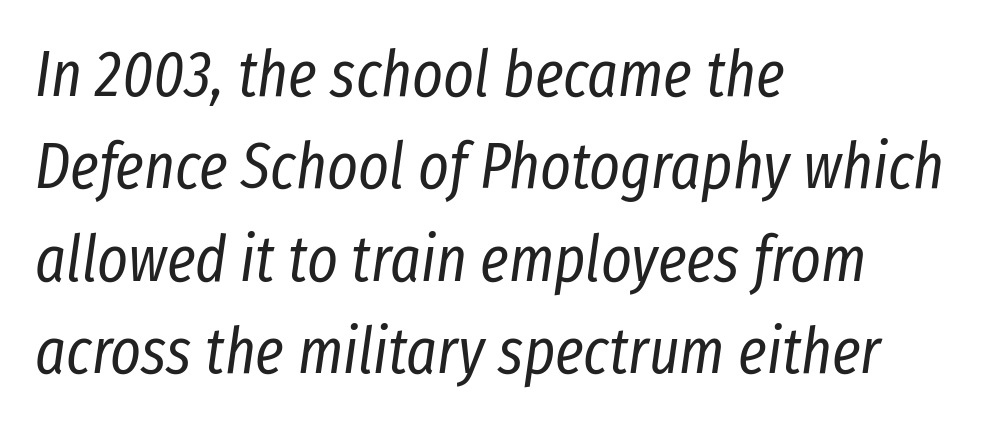
Q: Is the text bold? A: No.
Q: Is the text italic (slanted)? A: Yes, it leans right by about 8 degrees.
Q: Is the text underlined? A: No.
Q: How is the paragraph aligned? A: Left-aligned.
Q: Is the spacing between letters normal or unusually wide? A: Normal.
Q: Is the spacing between lines tight, normal or loose? A: Normal.
Q: Width (condensed, normal, or wide)? A: Condensed.
Q: Stroke contrast? A: Low.
Q: x-height? A: Medium.
Q: Monospaced? A: No.
